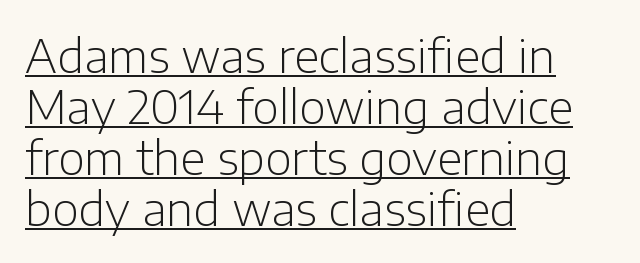
The letters stand upright; this is a roman face. This rendering features underlined lettering. This rendering uses left alignment, leaving the right contour irregular. The letterforms sit shoulder to shoulder at normal distance. Cramped leading. Character widths vary here, with narrow letters taking less room than wide ones.
